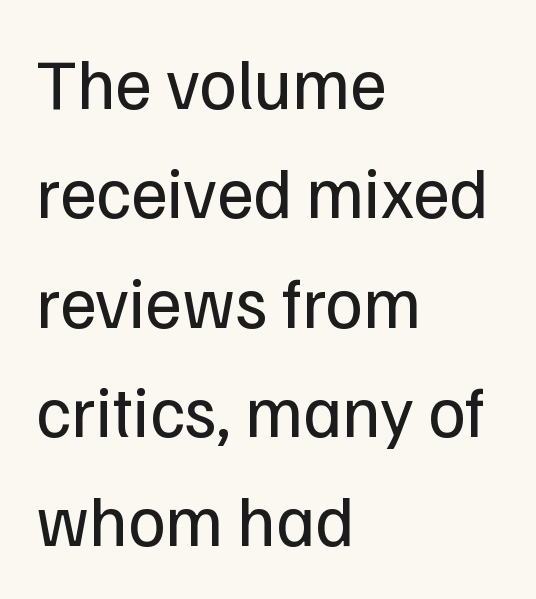
{"serif": "no", "italic": "no", "bold": "no", "weight": "regular", "width": "normal", "stroke_contrast": "low", "x_height": "medium", "monospaced": "no", "underline": "no", "align": "left", "line_spacing": "normal", "line_spacing_ratio": 1.54, "letter_spacing": "normal", "letter_spacing_em": 0.0, "glyph_px": 71}
